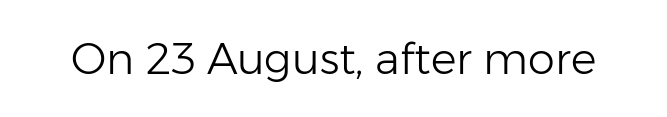
Q: Is the text bold? A: No.
Q: Is the text italic (slanted)? A: No, it is upright.
Q: Is the typeface a serif or a sans-serif typeface? A: Sans-serif.
Q: Is the text underlined? A: No.
Q: Is the spacing between letters normal or unusually wide? A: Normal.
Q: Width (condensed, normal, or wide)? A: Normal.
Q: Stroke contrast? A: Low.
Q: x-height? A: Medium.
Q: Monospaced? A: No.
